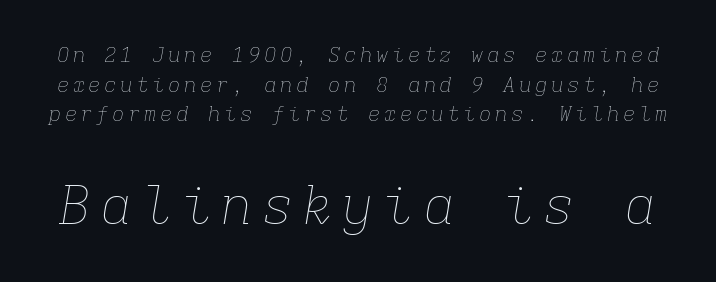
The image shows 53 px thin type, italic (leaning right), monospaced; set normal line spacing (1.41x), not underlined; the second (bottom) block is 2.52x larger; low stroke contrast and a medium x-height.
